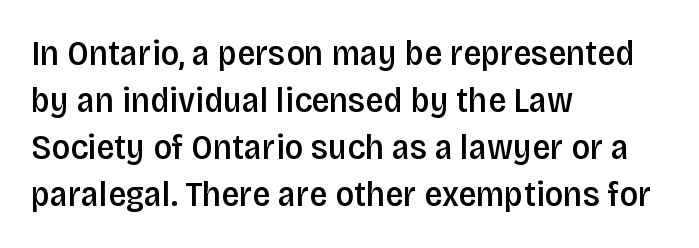
Q: Is the text bold? A: Semi-bold.
Q: Is the text italic (slanted)? A: No, it is upright.
Q: Is the typeface a serif or a sans-serif typeface? A: Sans-serif.
Q: Is the text underlined? A: No.
Q: How is the paragraph aligned? A: Left-aligned.
Q: Is the spacing between letters normal or unusually wide? A: Normal.
Q: Is the spacing between lines tight, normal or loose? A: Normal.
Q: Width (condensed, normal, or wide)? A: Condensed.
Q: Stroke contrast? A: Low.
Q: x-height? A: Large.
Q: Monospaced? A: No.
